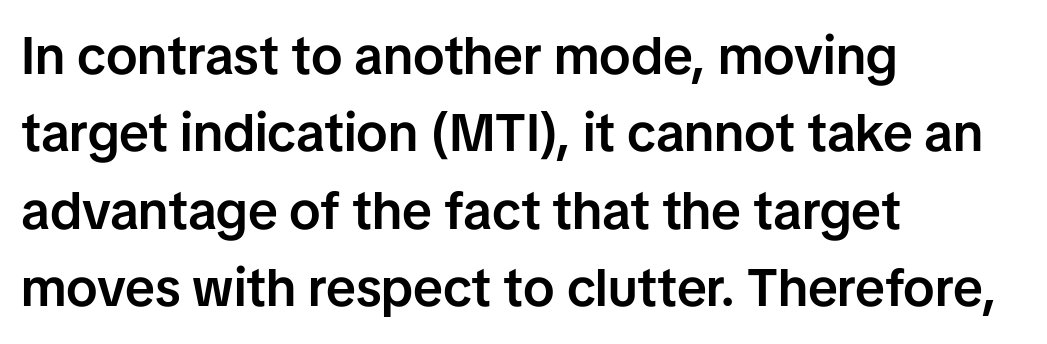
Q: Is the text bold? A: Semi-bold.
Q: Is the text italic (slanted)? A: No, it is upright.
Q: Is the typeface a serif or a sans-serif typeface? A: Sans-serif.
Q: Is the text underlined? A: No.
Q: How is the paragraph aligned? A: Left-aligned.
Q: Is the spacing between letters normal or unusually wide? A: Normal.
Q: Is the spacing between lines tight, normal or loose? A: Normal.
Q: Width (condensed, normal, or wide)? A: Normal.
Q: Stroke contrast? A: Low.
Q: x-height? A: Medium.
Q: Monospaced? A: No.
